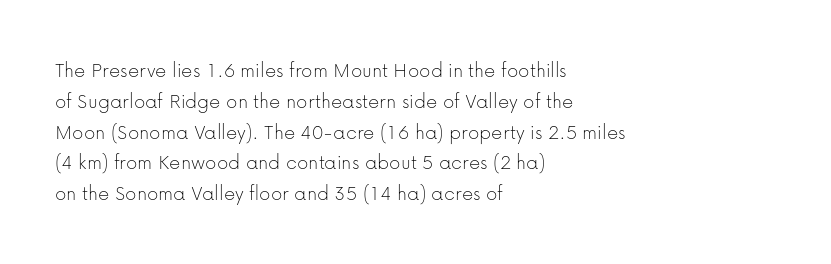
The image shows 22 px text type, upright; set left-aligned, normal line spacing (1.4x), normal letter spacing, not underlined.
